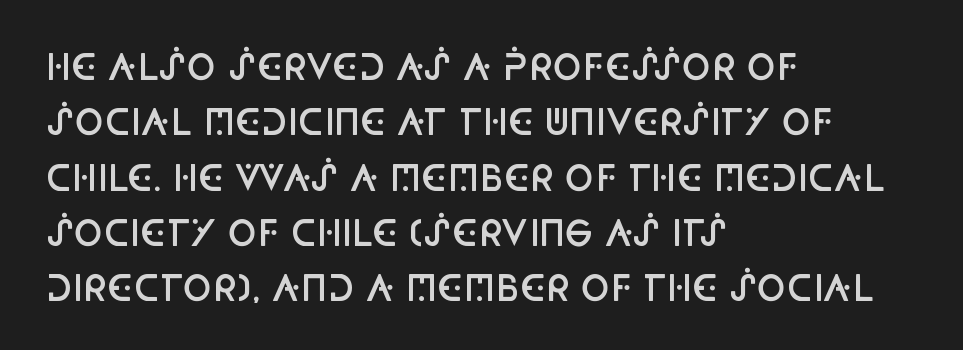
{"serif": "no", "italic": "no", "bold": "semi", "weight": "semibold", "width": "condensed", "stroke_contrast": "low", "x_height": "large", "monospaced": "no", "underline": "no", "align": "left", "line_spacing": "normal", "line_spacing_ratio": 1.58, "letter_spacing": "normal", "letter_spacing_em": 0.0, "glyph_px": 35}
